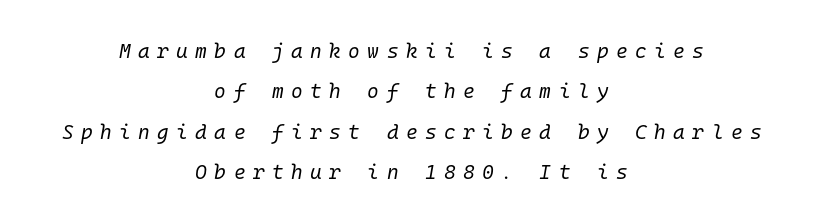
The image shows 20 px text type, italic (leaning right); set centered, loose line spacing (2.02x), unusually wide letter spacing (+0.37 em), not underlined.
